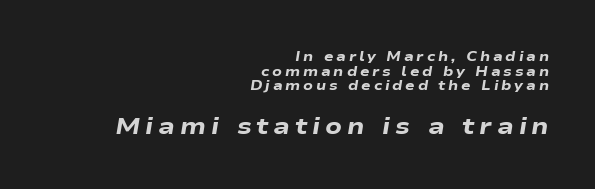
{"italic": "yes", "lean": "right", "slant_degrees": 9, "bold": "yes", "underline": "no", "align": "right", "line_spacing": "tight", "line_spacing_ratio": 1.04, "letter_spacing": "wide", "letter_spacing_em": 0.2, "larger_block": "second", "size_ratio": 1.71, "glyph_px": 24}
